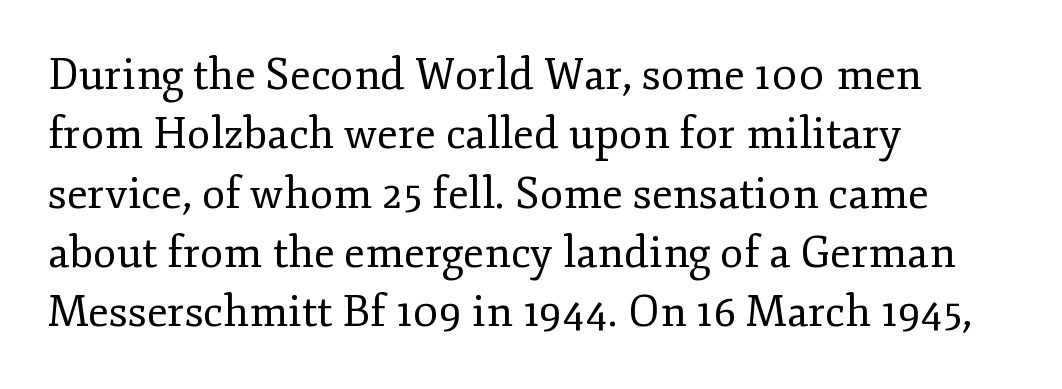
Q: Is the text bold? A: No.
Q: Is the text italic (slanted)? A: No, it is upright.
Q: Is the typeface a serif or a sans-serif typeface? A: Serif.
Q: Is the text underlined? A: No.
Q: How is the paragraph aligned? A: Left-aligned.
Q: Is the spacing between letters normal or unusually wide? A: Normal.
Q: Is the spacing between lines tight, normal or loose? A: Normal.
Q: Width (condensed, normal, or wide)? A: Normal.
Q: Stroke contrast? A: Low.
Q: x-height? A: Small.
Q: Monospaced? A: No.
